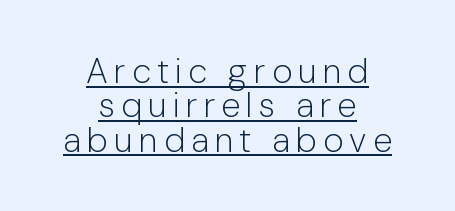
The image shows 35 px light sans-serif type, upright; set centered, tight line spacing (0.98x), underlined; low stroke contrast and a medium x-height.
